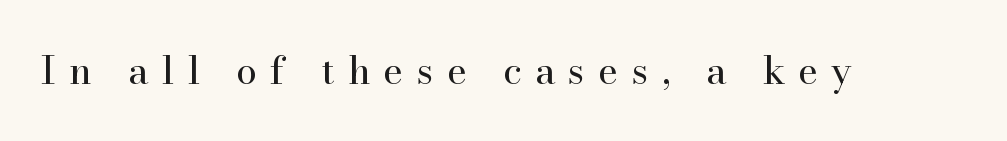
The image shows 38 px regular-weight serif type, upright; set unusually wide letter spacing (+0.35 em), not underlined; high stroke contrast and a small x-height.
